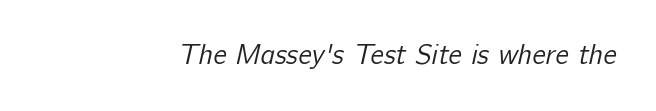
Descenders hang freely into open space. You could call the tracking neutral — neither tight nor loose. A typesetter would label this face a sans. Character widths vary here, with narrow letters taking less room than wide ones. Stems and bowls with no extra thickness — not bold.
